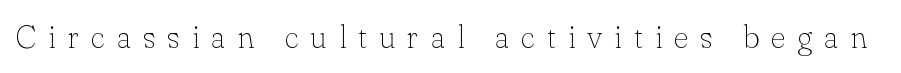
Designer's note — italics off, roman on. Each letter keeps its own natural width here, so spacing adapts to shape. The rendering shows small feet on the letterforms — a serif design. Has an underline been added? It has not.
